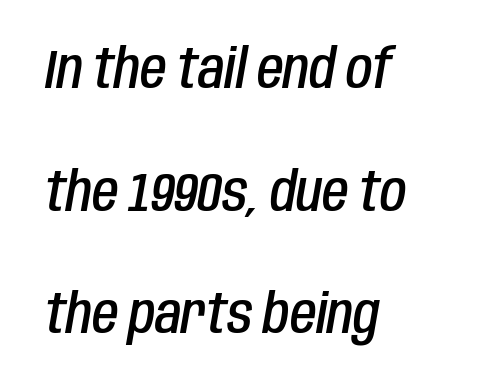
The image shows 54 px semibold, condensed type, italic (leaning right); set left-aligned, loose line spacing (2.27x), normal letter spacing, not underlined; low stroke contrast and a large x-height.
